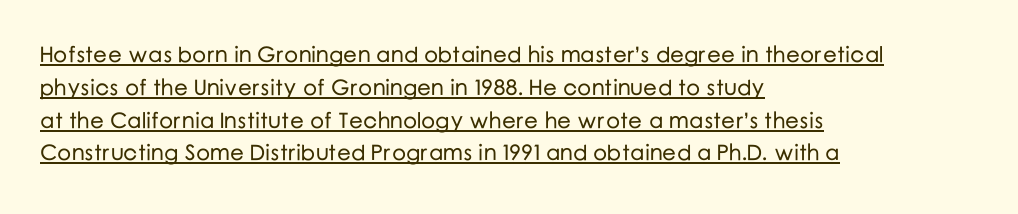
Q: Is the text italic (slanted)? A: No, it is upright.
Q: Is the text underlined? A: Yes.
Q: How is the paragraph aligned? A: Left-aligned.
Q: Is the spacing between letters normal or unusually wide? A: Normal.
Q: Is the spacing between lines tight, normal or loose? A: Normal.
